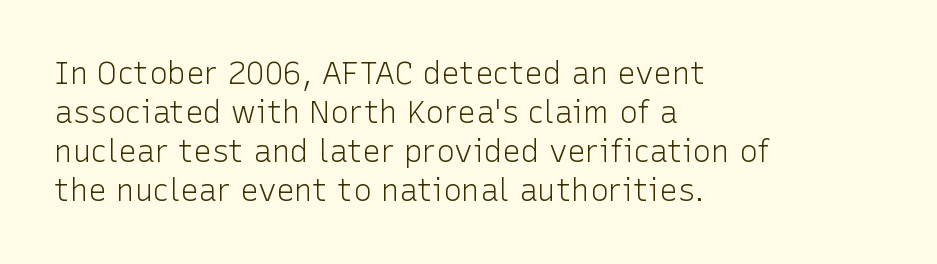
Q: Is the text bold? A: No.
Q: Is the text italic (slanted)? A: No, it is upright.
Q: Is the typeface a serif or a sans-serif typeface? A: Sans-serif.
Q: Is the text underlined? A: No.
Q: How is the paragraph aligned? A: Left-aligned.
Q: Is the spacing between letters normal or unusually wide? A: Normal.
Q: Is the spacing between lines tight, normal or loose? A: Normal.
Q: Width (condensed, normal, or wide)? A: Normal.
Q: Stroke contrast? A: Low.
Q: x-height? A: Medium.
Q: Monospaced? A: No.
